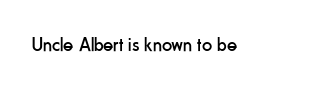
Posture: upright roman. Short note: letters normally spaced. The weight would be labelled regular, book, light, or lighter still. Lines of text with bare space underneath.
